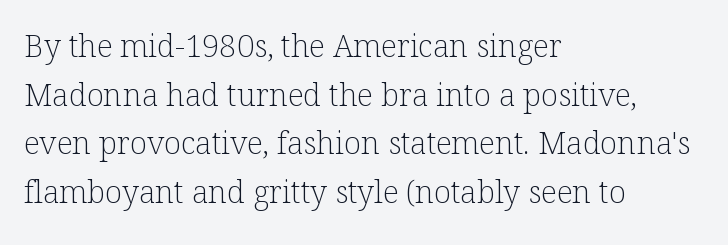
A clean baseline with only descenders dipping below it. Each stroke keeps to a modest, everyday thickness or less. This sample uses an upright cut, with every glyph sitting square on the baseline. Each letter's strokes conclude with small projecting serifs. This sample keeps an unexceptional amount of space between lines.
